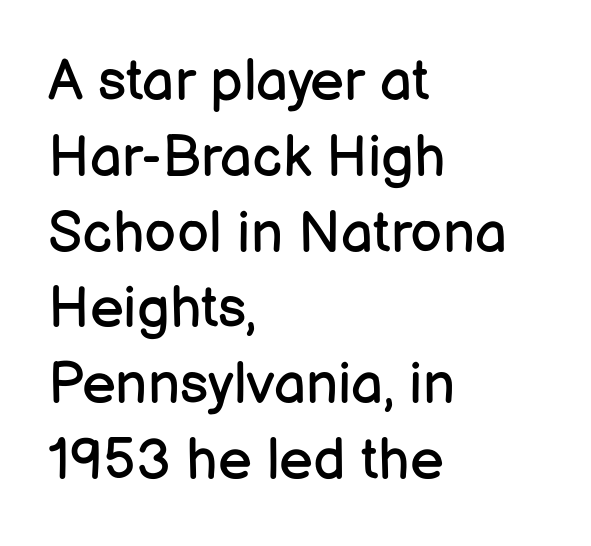
Q: Is the text bold? A: No.
Q: Is the text italic (slanted)? A: No, it is upright.
Q: Is the typeface a serif or a sans-serif typeface? A: Sans-serif.
Q: Is the text underlined? A: No.
Q: How is the paragraph aligned? A: Left-aligned.
Q: Is the spacing between letters normal or unusually wide? A: Normal.
Q: Is the spacing between lines tight, normal or loose? A: Normal.
Q: Width (condensed, normal, or wide)? A: Normal.
Q: Stroke contrast? A: Low.
Q: x-height? A: Medium.
Q: Monospaced? A: No.
